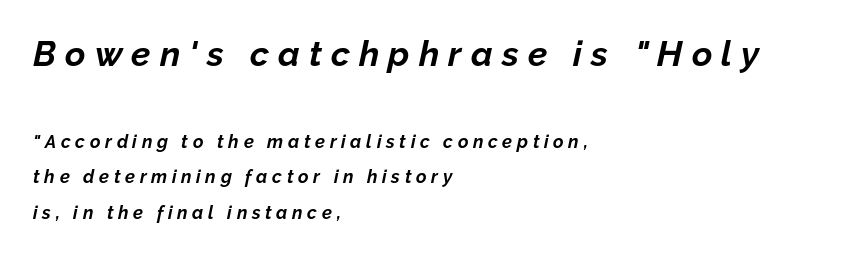
{"italic": "yes", "lean": "right", "slant_degrees": 12, "bold": "yes", "weight": "bold", "width": "normal", "stroke_contrast": "low", "x_height": "medium", "monospaced": "no", "underline": "no", "align": "left", "line_spacing": "loose", "line_spacing_ratio": 1.99, "letter_spacing": "wide", "letter_spacing_em": 0.26, "larger_block": "first", "size_ratio": 1.94, "glyph_px": 35}
